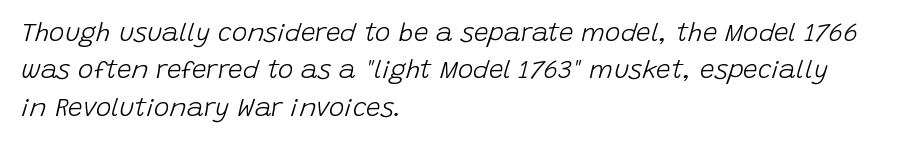
Successive baselines arrive at the customary interval. The letters sit at their default tracking, neither squeezed nor spread. If you drew a line through each stem, it would be angled. No chunkiness to these letters — they're not bold. Each row of text sits above clean, open space. A classic flush-left, rag-right setting is used for this passage.
